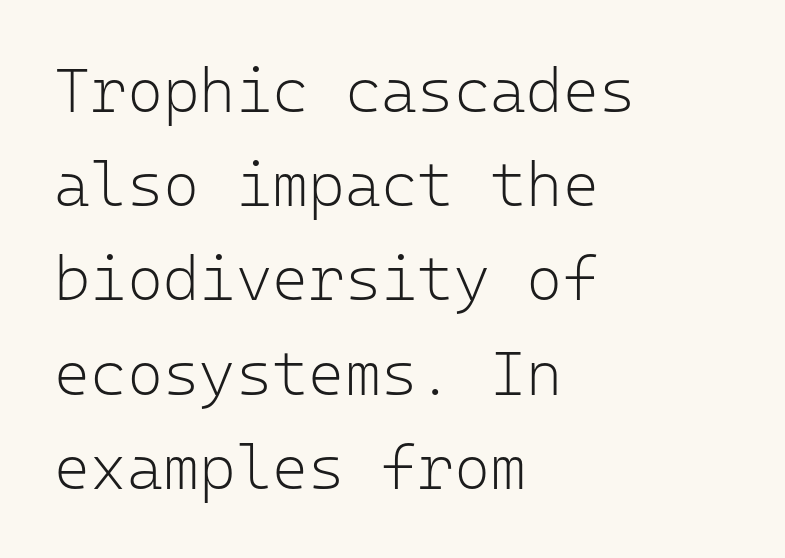
{"serif": "no", "italic": "no", "bold": "no", "weight": "light", "width": "normal", "stroke_contrast": "low", "x_height": "medium", "monospaced": "yes", "underline": "no", "align": "left", "line_spacing": "normal", "line_spacing_ratio": 1.52, "letter_spacing": "normal", "letter_spacing_em": 0.0, "glyph_px": 62}
